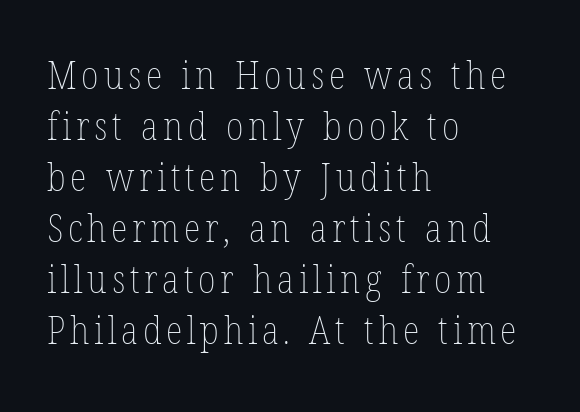
Q: Is the text bold? A: No.
Q: Is the text italic (slanted)? A: No, it is upright.
Q: Is the text underlined? A: No.
Q: How is the paragraph aligned? A: Left-aligned.
Q: Is the spacing between lines tight, normal or loose? A: Normal.
Q: Width (condensed, normal, or wide)? A: Condensed.
Q: Stroke contrast? A: Low.
Q: x-height? A: Medium.
Q: Monospaced? A: No.
